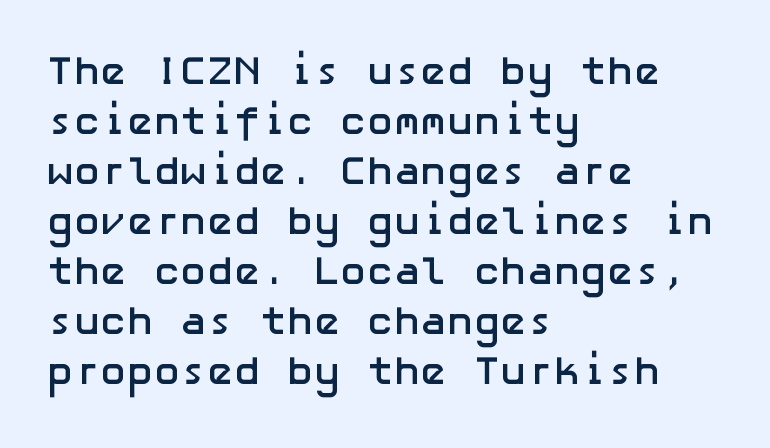
Students, this is bold: see how much ink each stroke carries. Note: no serifs on the glyphs. The rag falls on the right side of this text block. Beneath every word, the page is bare. Designer's note — italics off, roman on. Leading matches the norm, producing a regular column.
